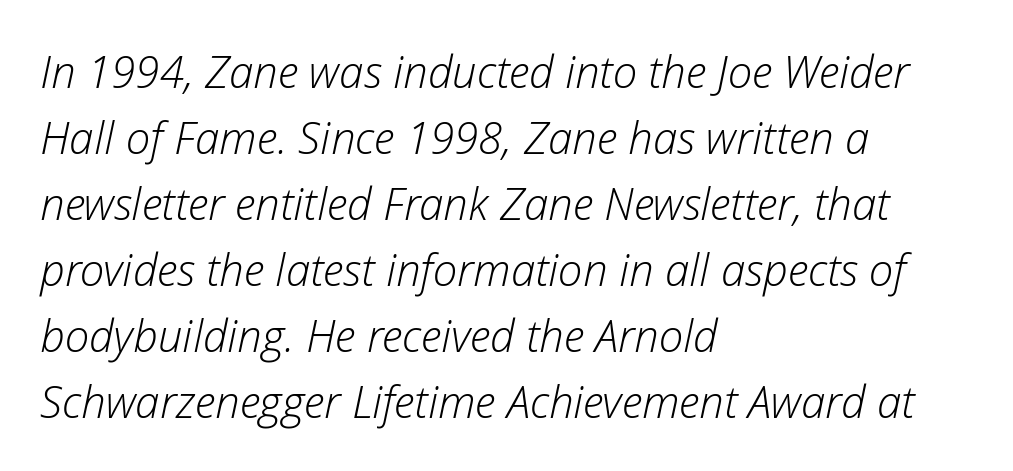
{"italic": "yes", "lean": "right", "slant_degrees": 12, "bold": "no", "weight": "light", "width": "normal", "stroke_contrast": "low", "x_height": "medium", "monospaced": "no", "underline": "no", "align": "left", "line_spacing": "normal", "line_spacing_ratio": 1.5, "letter_spacing": "normal", "letter_spacing_em": 0.0, "glyph_px": 44}
